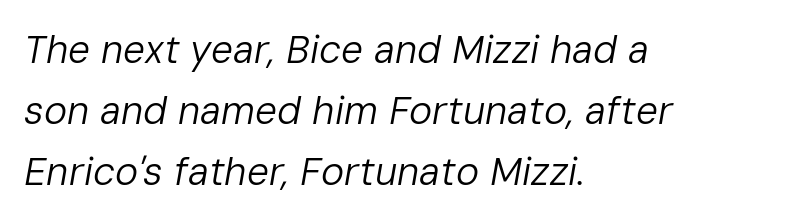
Q: Is the text bold? A: No.
Q: Is the text italic (slanted)? A: Yes, it leans right by about 10 degrees.
Q: Is the text underlined? A: No.
Q: How is the paragraph aligned? A: Left-aligned.
Q: Is the spacing between letters normal or unusually wide? A: Normal.
Q: Is the spacing between lines tight, normal or loose? A: Normal.
Q: Width (condensed, normal, or wide)? A: Normal.
Q: Stroke contrast? A: Low.
Q: x-height? A: Medium.
Q: Monospaced? A: No.
